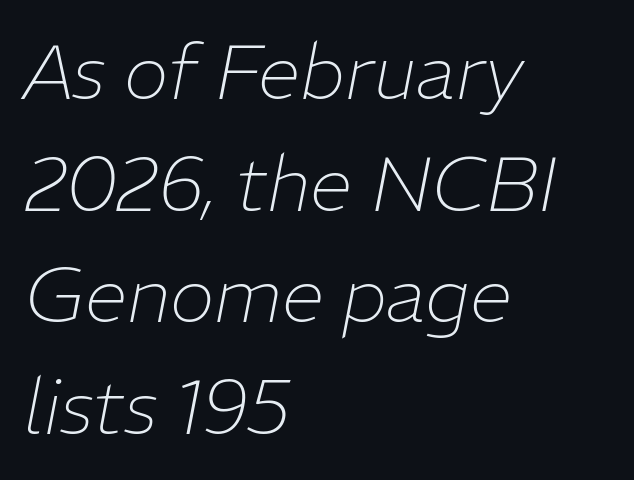
{"italic": "yes", "lean": "right", "slant_degrees": 11, "bold": "no", "weight": "thin", "width": "normal", "stroke_contrast": "low", "x_height": "medium", "monospaced": "no", "underline": "no", "align": "left", "line_spacing": "normal", "line_spacing_ratio": 1.47, "letter_spacing": "normal", "letter_spacing_em": 0.0, "glyph_px": 76}
